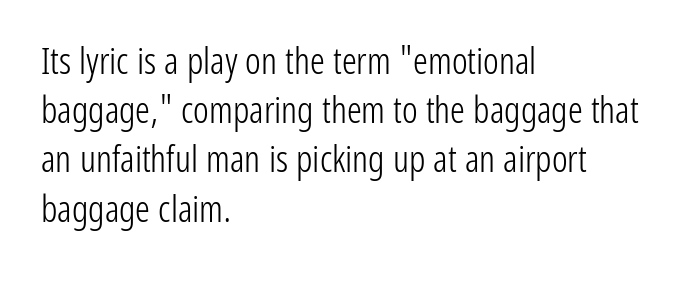
The image shows 37 px light, condensed sans-serif type, upright; set left-aligned, normal line spacing (1.33x), normal letter spacing, not underlined; low stroke contrast and a medium x-height.
